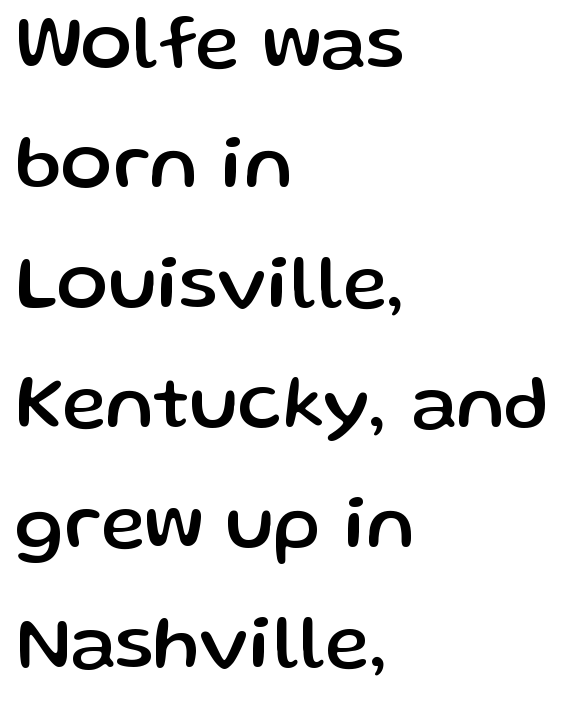
{"serif": "no", "italic": "no", "width": "normal", "stroke_contrast": "low", "x_height": "medium", "monospaced": "no", "underline": "no", "align": "left", "line_spacing": "normal", "line_spacing_ratio": 1.58, "letter_spacing": "normal", "letter_spacing_em": 0.0, "glyph_px": 76}
